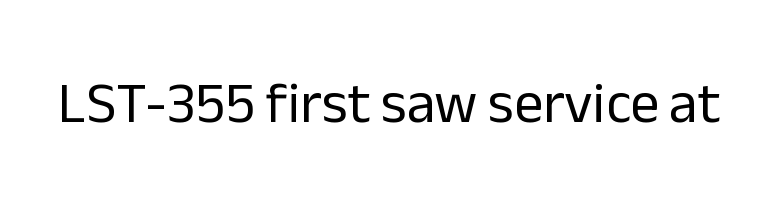
{"serif": "no", "italic": "no", "bold": "no", "weight": "regular", "width": "normal", "stroke_contrast": "low", "x_height": "medium", "monospaced": "no", "underline": "no", "letter_spacing": "normal", "letter_spacing_em": 0.0, "glyph_px": 58}
